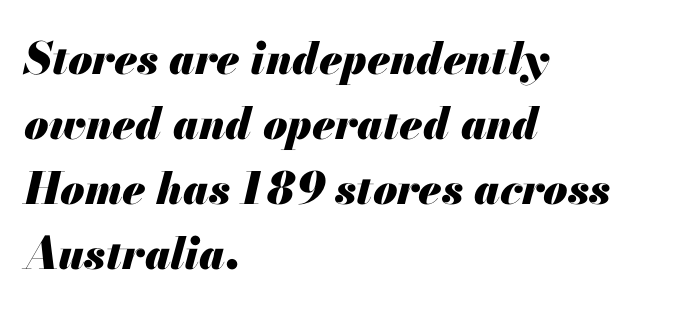
The image shows 44 px heavy type, italic (leaning right); set left-aligned, normal line spacing (1.48x), normal letter spacing, not underlined; medium stroke contrast and a small x-height.
